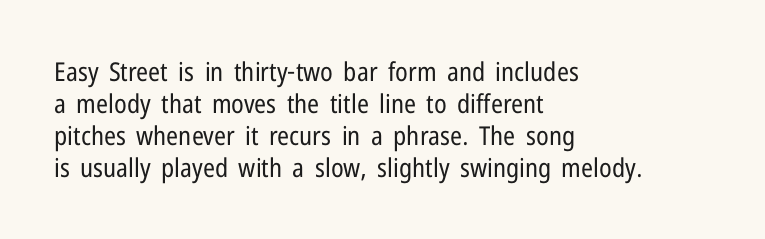
The image shows 26 px text type, upright; set left-aligned, line spacing 1.23x, normal letter spacing, not underlined.
